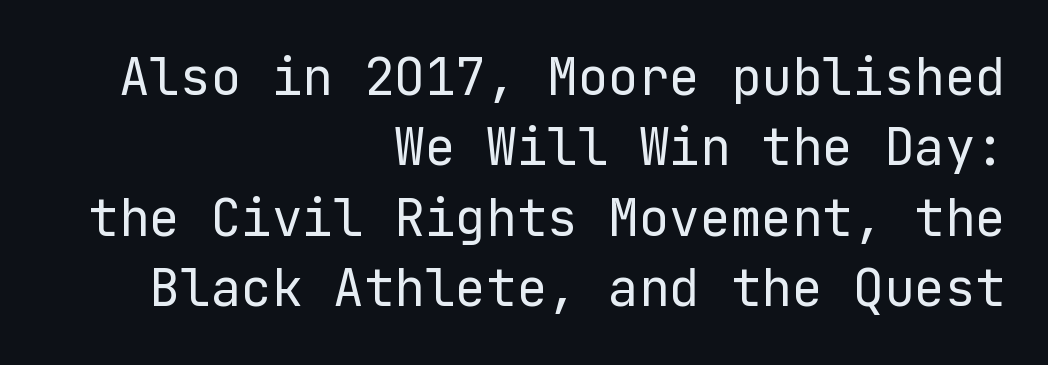
The image shows 51 px regular-weight sans-serif type, upright; set right-aligned, normal line spacing (1.38x), normal letter spacing, not underlined; low stroke contrast and a medium x-height.
